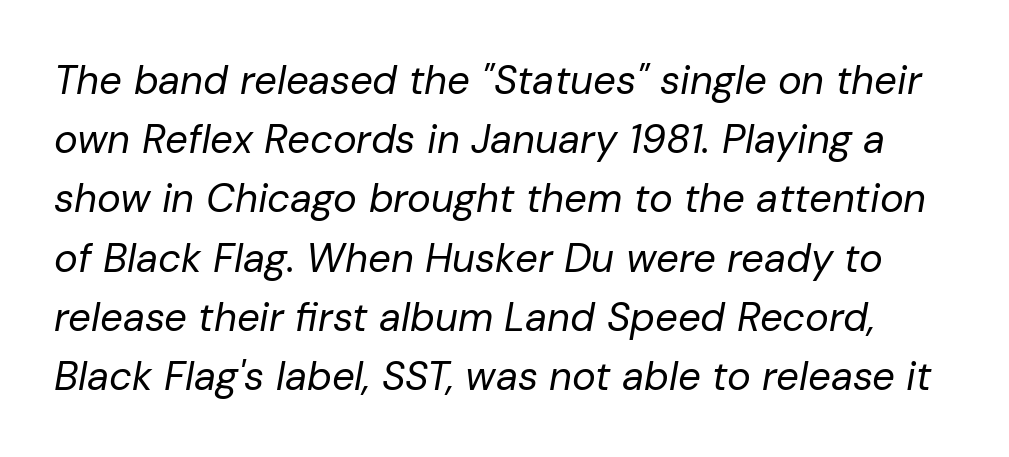
No extra ink here — the face is not bold. In terms of letterspacing, this is plain default setting. Unmarked baselines from the first word to the last. Normally led — the rows are evenly, conventionally spaced. Rendered with sloped, italic letterforms. These lines are rendered in a variable-pitch font.
